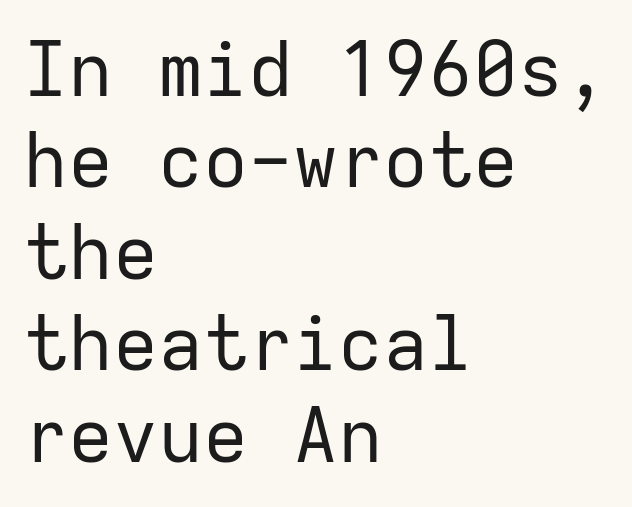
Q: Is the text bold? A: No.
Q: Is the text italic (slanted)? A: No, it is upright.
Q: Is the typeface a serif or a sans-serif typeface? A: Sans-serif.
Q: Is the text underlined? A: No.
Q: How is the paragraph aligned? A: Left-aligned.
Q: Is the spacing between letters normal or unusually wide? A: Normal.
Q: Width (condensed, normal, or wide)? A: Normal.
Q: Stroke contrast? A: Low.
Q: x-height? A: Medium.
Q: Monospaced? A: Yes.
